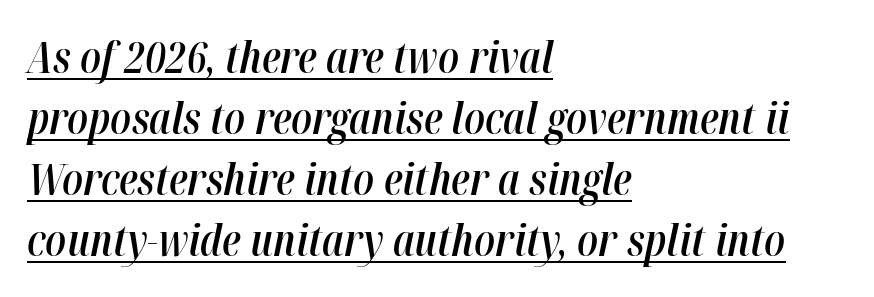
{"italic": "yes", "lean": "right", "slant_degrees": 12, "bold": "semi", "weight": "semibold", "width": "condensed", "stroke_contrast": "high", "x_height": "medium", "monospaced": "no", "underline": "yes", "align": "left", "line_spacing": "normal", "line_spacing_ratio": 1.42, "letter_spacing": "normal", "letter_spacing_em": 0.0, "glyph_px": 43}
